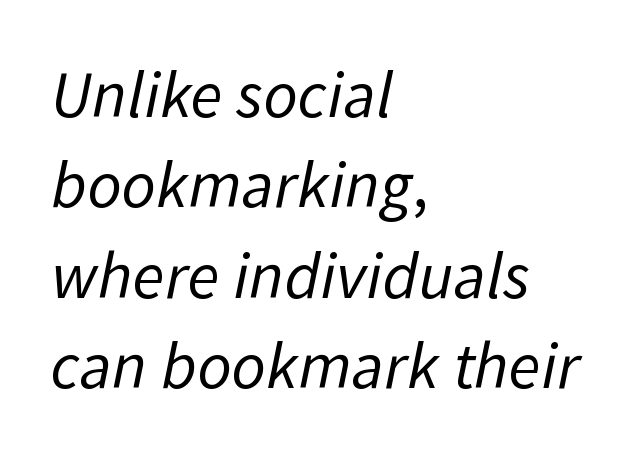
Q: Is the text bold? A: No.
Q: Is the typeface a serif or a sans-serif typeface? A: Sans-serif.
Q: Is the text underlined? A: No.
Q: How is the paragraph aligned? A: Left-aligned.
Q: Is the spacing between letters normal or unusually wide? A: Normal.
Q: Is the spacing between lines tight, normal or loose? A: Normal.
Q: Width (condensed, normal, or wide)? A: Normal.
Q: Stroke contrast? A: Low.
Q: x-height? A: Medium.
Q: Monospaced? A: No.
